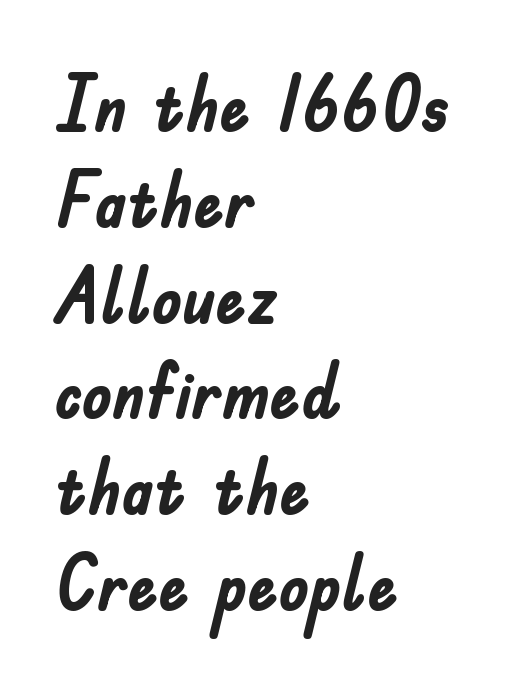
Q: Is the text bold? A: Yes.
Q: Is the text italic (slanted)? A: Yes.
Q: Is the typeface a serif or a sans-serif typeface? A: Sans-serif.
Q: Is the text underlined? A: No.
Q: How is the paragraph aligned? A: Left-aligned.
Q: Is the spacing between letters normal or unusually wide? A: Normal.
Q: Is the spacing between lines tight, normal or loose? A: Normal.
Q: Width (condensed, normal, or wide)? A: Condensed.
Q: Stroke contrast? A: Low.
Q: x-height? A: Small.
Q: Monospaced? A: No.
